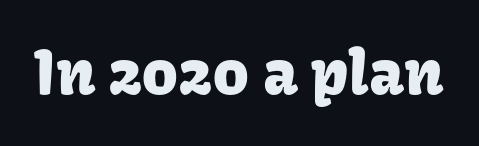
The image shows 61 px sans-serif type, upright; set normal letter spacing, not underlined; low stroke contrast and a medium x-height.
